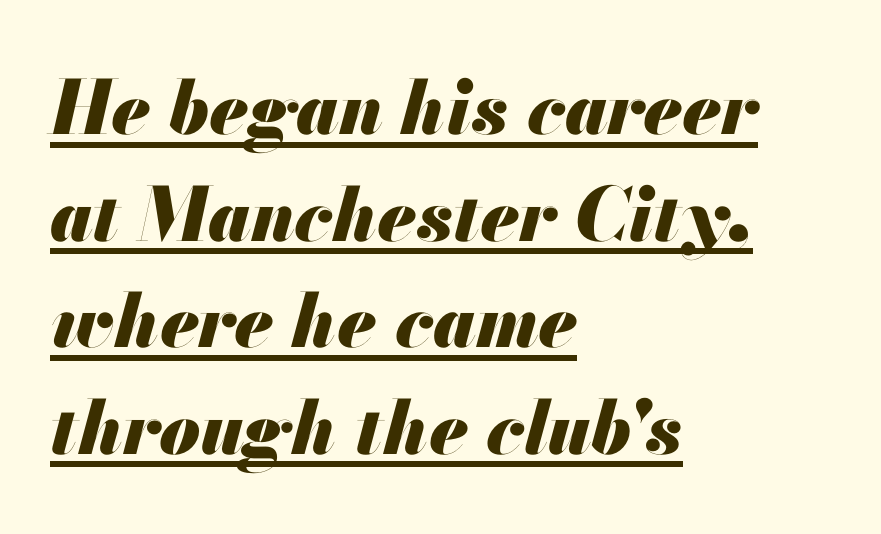
The image shows 74 px heavy type, italic (leaning right); set left-aligned, normal line spacing (1.44x), normal letter spacing, underlined; medium stroke contrast and a small x-height.
